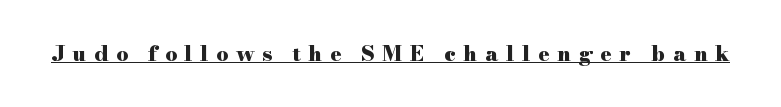
The image shows 21 px bold type, upright; set unusually wide letter spacing (+0.36 em), underlined.
